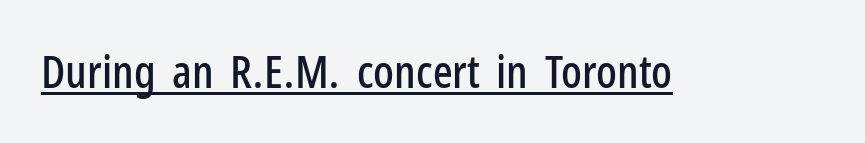
{"serif": "no", "italic": "no", "width": "condensed", "stroke_contrast": "low", "x_height": "medium", "monospaced": "no", "underline": "yes", "letter_spacing": "normal", "letter_spacing_em": 0.0, "glyph_px": 46}
